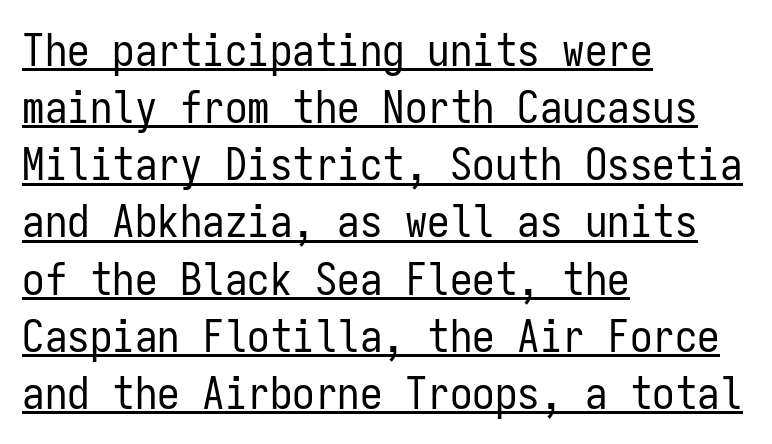
The image shows 45 px regular-weight, condensed sans-serif type, upright, monospaced; set left-aligned, normal line spacing (1.27x), normal letter spacing, underlined; low stroke contrast and a medium x-height.
